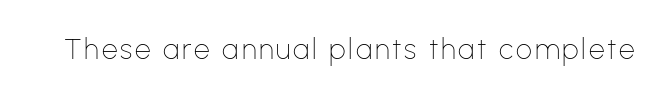
Q: Is the text bold? A: No.
Q: Is the text italic (slanted)? A: No, it is upright.
Q: Is the typeface a serif or a sans-serif typeface? A: Sans-serif.
Q: Is the text underlined? A: No.
Q: Width (condensed, normal, or wide)? A: Normal.
Q: Stroke contrast? A: Low.
Q: x-height? A: Medium.
Q: Monospaced? A: No.
